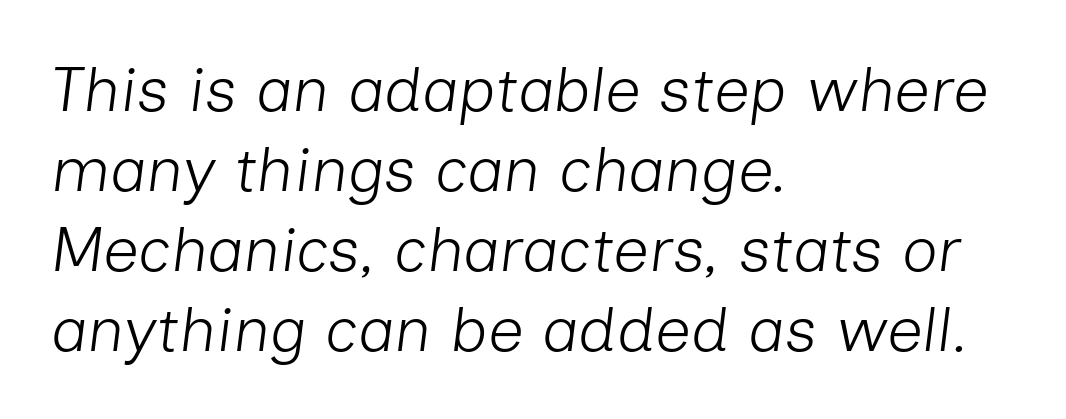
{"italic": "yes", "lean": "right", "slant_degrees": 7, "bold": "no", "weight": "light", "width": "normal", "stroke_contrast": "low", "x_height": "medium", "monospaced": "no", "underline": "no", "align": "left", "line_spacing": "normal", "line_spacing_ratio": 1.27, "letter_spacing": "normal", "letter_spacing_em": 0.0, "glyph_px": 63}
